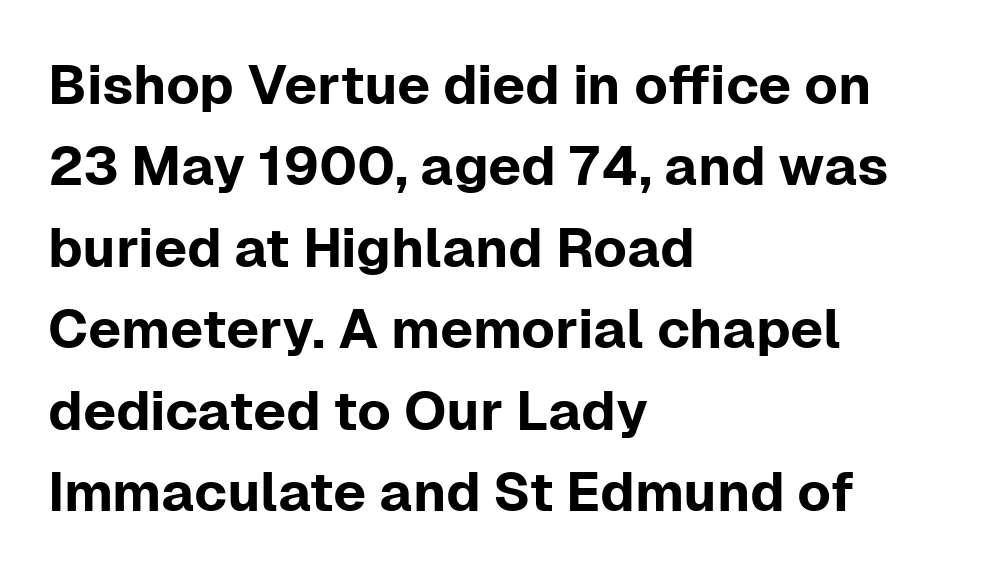
{"serif": "no", "italic": "no", "width": "normal", "stroke_contrast": "low", "x_height": "medium", "monospaced": "no", "underline": "no", "align": "left", "line_spacing": "normal", "line_spacing_ratio": 1.48, "letter_spacing": "normal", "letter_spacing_em": 0.0, "glyph_px": 55}
